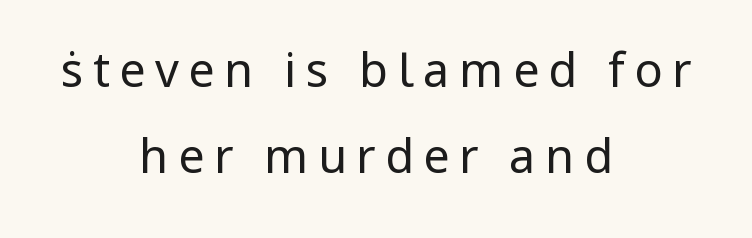
{"serif": "no", "italic": "no", "bold": "no", "weight": "regular", "width": "normal", "stroke_contrast": "low", "x_height": "medium", "monospaced": "no", "underline": "no", "align": "center", "line_spacing_ratio": 1.83, "letter_spacing": "wide", "letter_spacing_em": 0.2, "glyph_px": 47}
